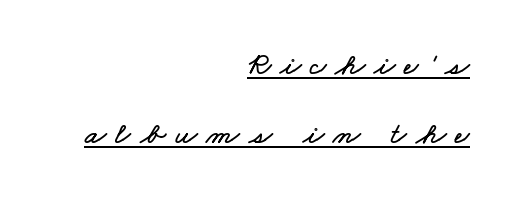
{"width": "wide", "stroke_contrast": "low", "x_height": "small", "monospaced": "no", "underline": "yes", "align": "right", "line_spacing": "loose", "line_spacing_ratio": 2.24, "letter_spacing": "wide", "letter_spacing_em": 0.29, "glyph_px": 31}
